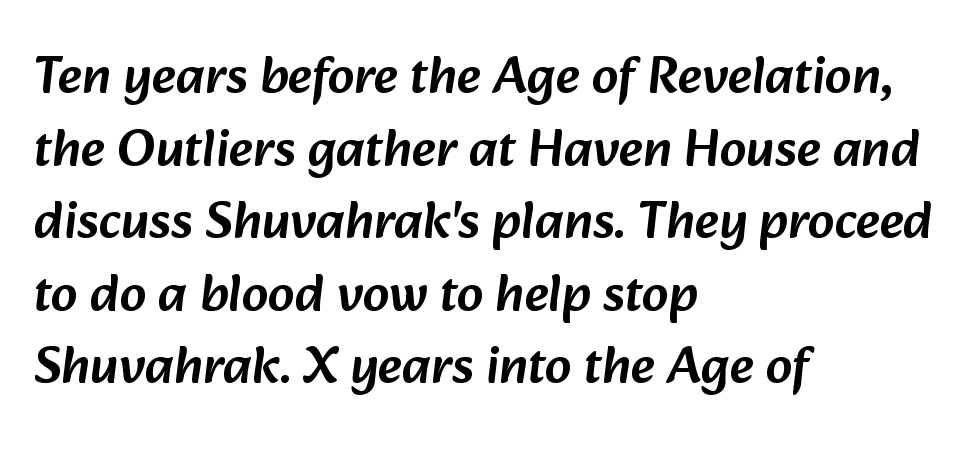
{"serif": "no", "width": "normal", "stroke_contrast": "low", "x_height": "medium", "monospaced": "no", "underline": "no", "align": "left", "line_spacing": "normal", "line_spacing_ratio": 1.37, "letter_spacing": "normal", "letter_spacing_em": 0.0, "glyph_px": 53}
